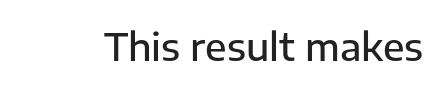
{"serif": "no", "italic": "no", "bold": "semi", "weight": "semibold", "width": "normal", "stroke_contrast": "low", "x_height": "medium", "monospaced": "no", "underline": "no", "letter_spacing": "normal", "letter_spacing_em": 0.0, "glyph_px": 38}
